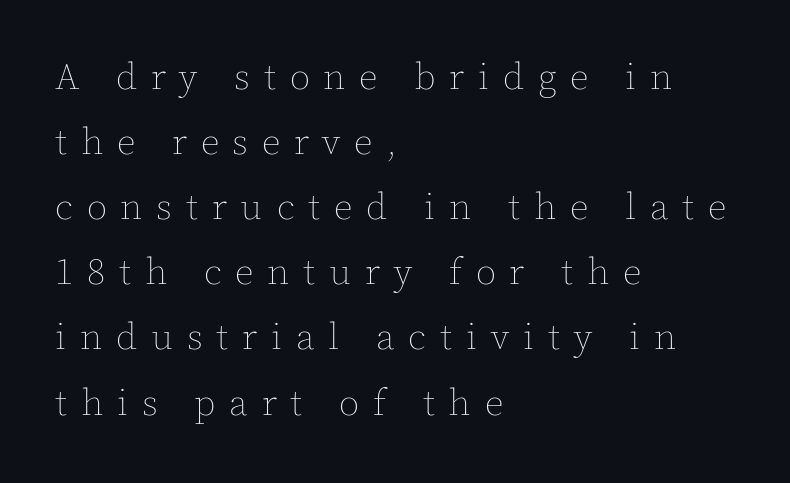
Loose tracking; the words dissolve into strings of separated letters. Alignment: flush left. Quick note: not italic, upright. No chunkiness to these letters — they're not bold.
